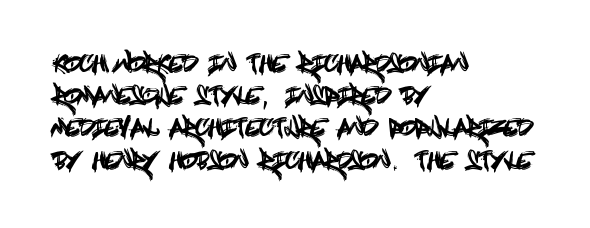
The image shows 23 px text type; set left-aligned, normal line spacing (1.4x), normal letter spacing, not underlined.
